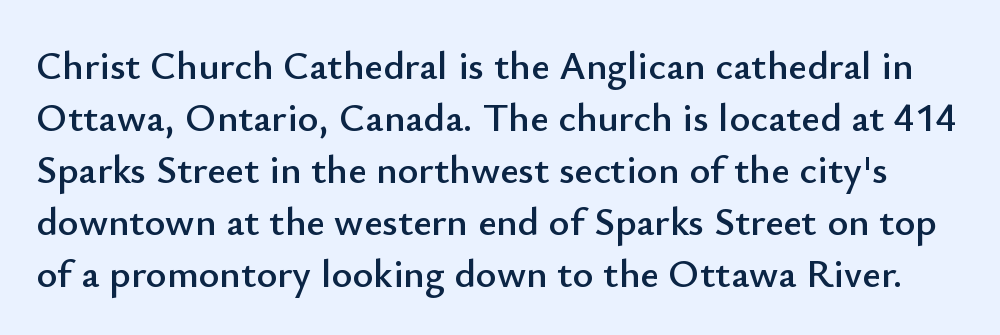
{"serif": "no", "italic": "no", "width": "normal", "stroke_contrast": "low", "x_height": "small", "monospaced": "no", "underline": "no", "line_spacing": "normal", "line_spacing_ratio": 1.3, "letter_spacing": "normal", "letter_spacing_em": 0.0, "glyph_px": 40}
